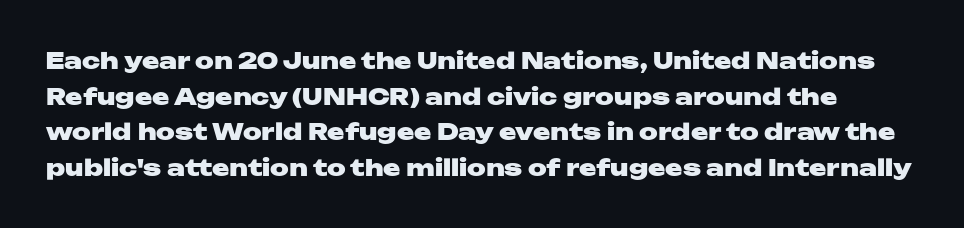
The image shows 23 px bold type, upright; set normal line spacing (1.55x), normal letter spacing, not underlined.
